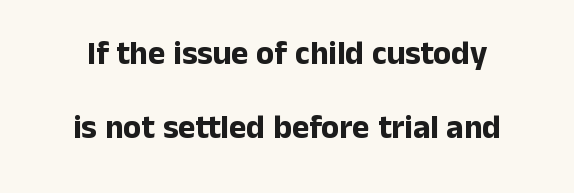
The image shows 33 px bold sans-serif type, upright; set centered, loose line spacing (2.25x), normal letter spacing, not underlined; low stroke contrast and a medium x-height.
